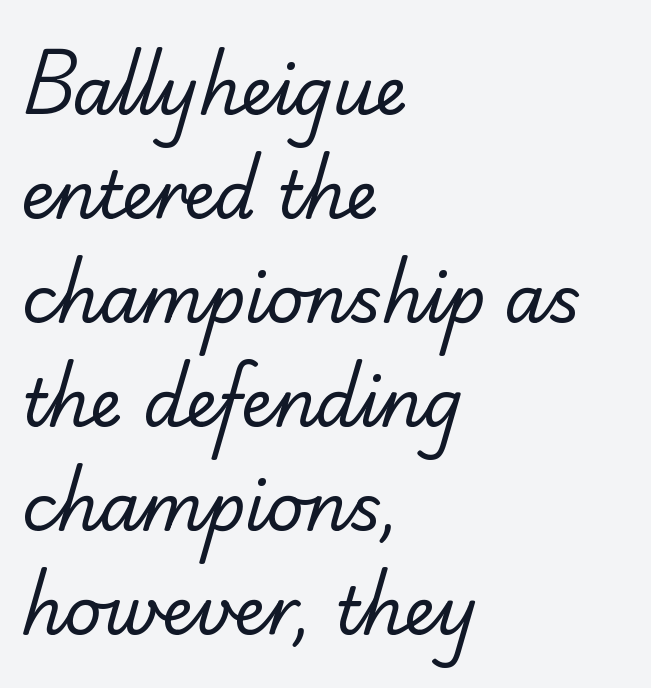
This sample is left-justified, so line endings fall wherever the words run out. Serifs: no, the terminals of the letterforms are clean. Weight: regular or lighter. Whoever set this chose a conventional vertical rhythm.
